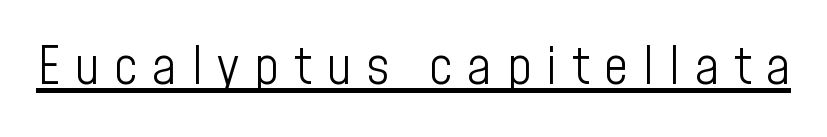
Q: Is the text bold? A: No.
Q: Is the text italic (slanted)? A: No, it is upright.
Q: Is the typeface a serif or a sans-serif typeface? A: Sans-serif.
Q: Is the text underlined? A: Yes.
Q: Is the spacing between letters normal or unusually wide? A: Unusually wide.
Q: Width (condensed, normal, or wide)? A: Condensed.
Q: Stroke contrast? A: Low.
Q: x-height? A: Medium.
Q: Monospaced? A: No.
